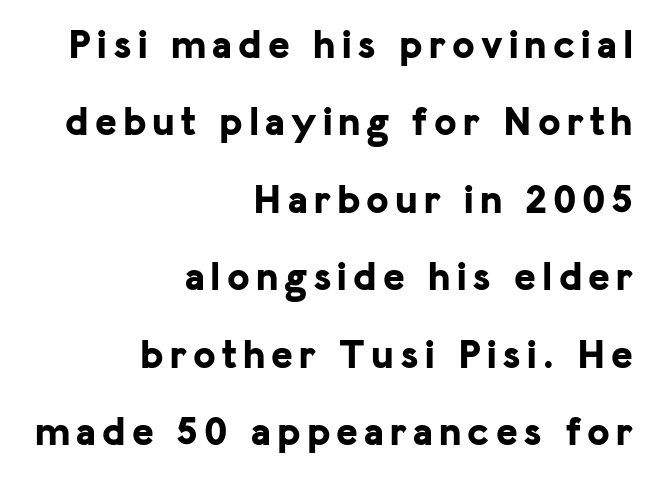
The image shows 41 px bold sans-serif type, upright; set right-aligned, line spacing 1.89x, not underlined; low stroke contrast and a medium x-height.
